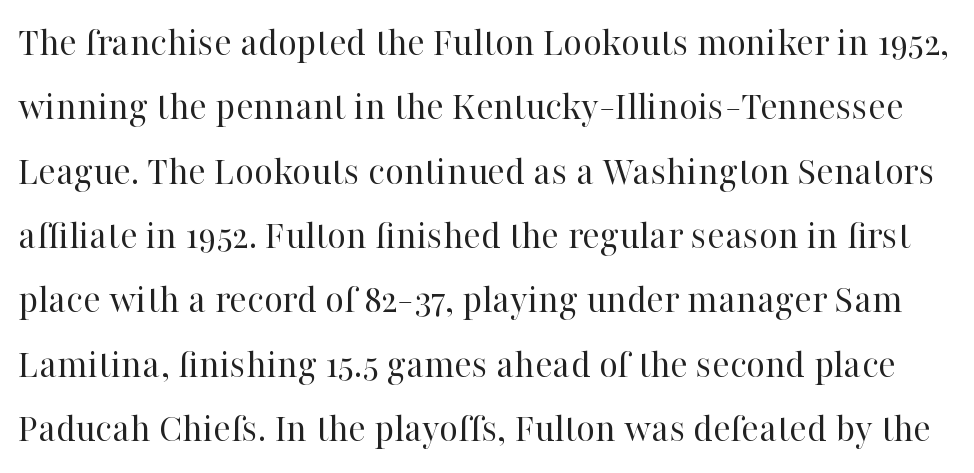
Q: Is the text bold? A: No.
Q: Is the text italic (slanted)? A: No, it is upright.
Q: Is the typeface a serif or a sans-serif typeface? A: Serif.
Q: Is the text underlined? A: No.
Q: Is the spacing between letters normal or unusually wide? A: Normal.
Q: Is the spacing between lines tight, normal or loose? A: Normal.
Q: Width (condensed, normal, or wide)? A: Normal.
Q: Stroke contrast? A: High.
Q: x-height? A: Medium.
Q: Monospaced? A: No.
